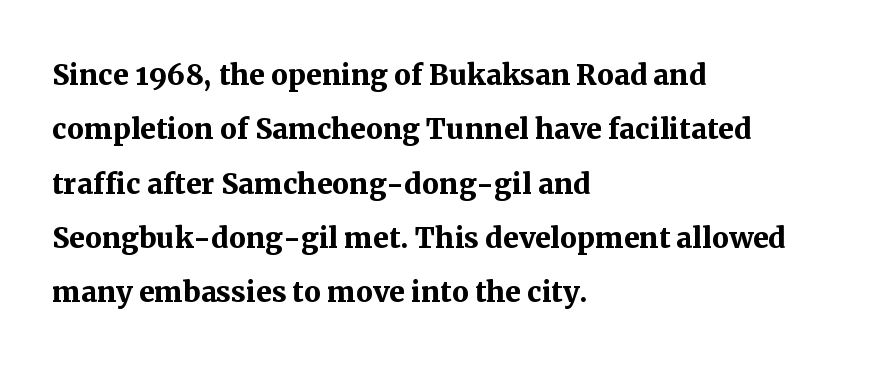
Weight check: bold — yes, fully. The specimen reads as upright at a glance. Words appear dense and cohesive because spacing is normal. Spacing verdict: proportional, widths tailored to each character. How would I describe the line gaps? Plain and ordinary.
